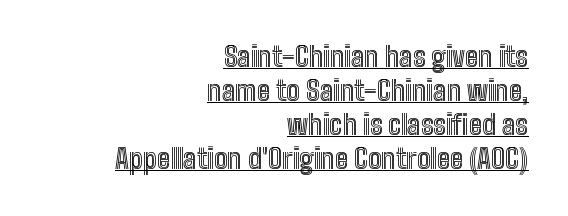
Q: Is the text italic (slanted)? A: No, it is upright.
Q: Is the text underlined? A: Yes.
Q: How is the paragraph aligned? A: Right-aligned.
Q: Is the spacing between letters normal or unusually wide? A: Normal.
Q: Is the spacing between lines tight, normal or loose? A: Normal.
